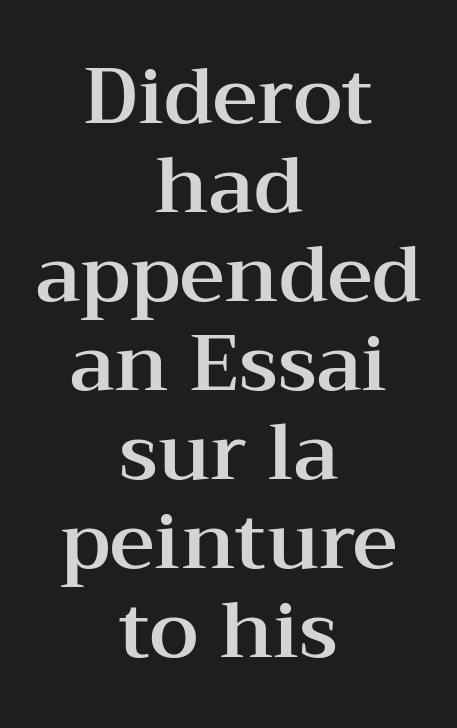
Q: Is the text italic (slanted)? A: No, it is upright.
Q: Is the typeface a serif or a sans-serif typeface? A: Serif.
Q: Is the text underlined? A: No.
Q: How is the paragraph aligned? A: Centered.
Q: Is the spacing between letters normal or unusually wide? A: Normal.
Q: Is the spacing between lines tight, normal or loose? A: Tight.
Q: Width (condensed, normal, or wide)? A: Wide.
Q: Stroke contrast? A: Medium.
Q: x-height? A: Medium.
Q: Monospaced? A: No.
